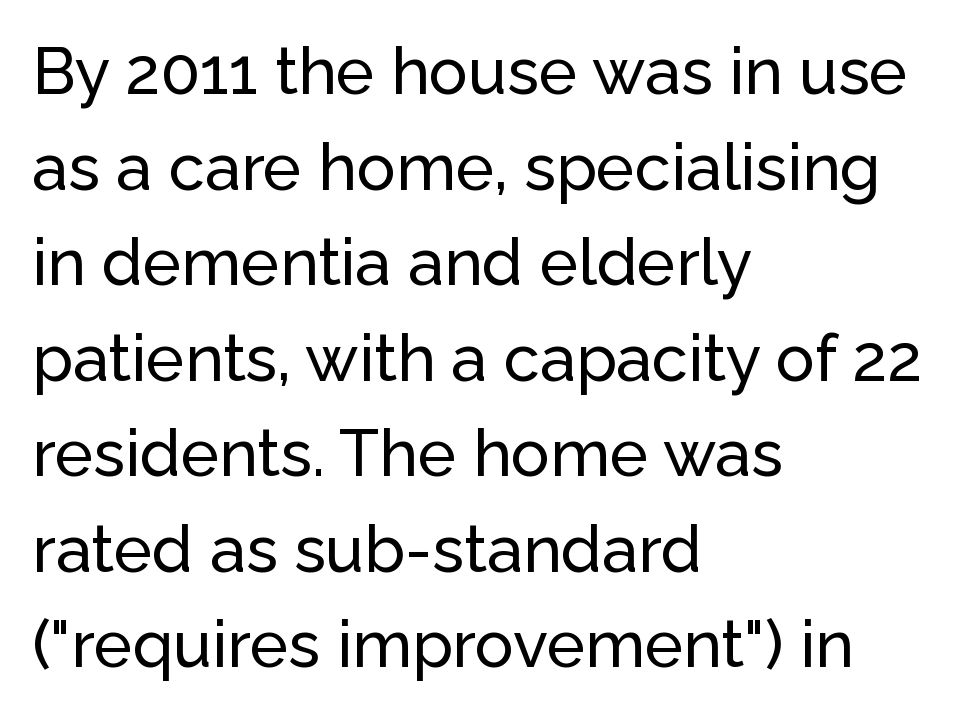
The image shows 65 px sans-serif type, upright; set left-aligned, normal line spacing (1.47x), normal letter spacing, not underlined; low stroke contrast and a medium x-height.
